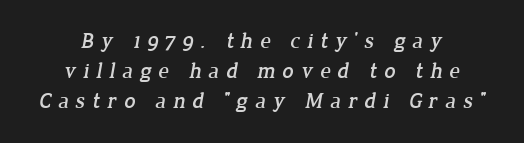
Q: Is the text underlined? A: No.
Q: Is the spacing between letters normal or unusually wide? A: Unusually wide.
Q: Is the spacing between lines tight, normal or loose? A: Normal.
